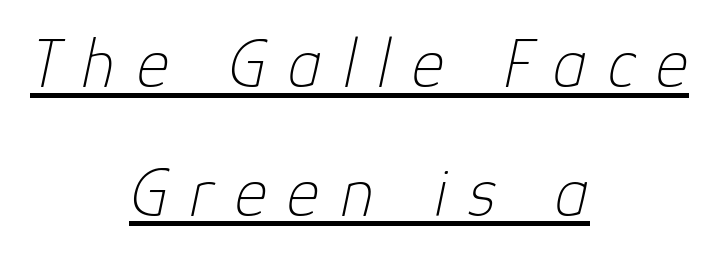
You can see a thin bar hugging the bottom of the glyphs. The specimen reads as italic at a glance. These lines have a slow, spaced-out rhythm from letter to letter. Spacing verdict: proportional, widths tailored to each character. Caption: multi-line text, centered on the measure. No letter is thick-stroked: the sample isn't bold.
